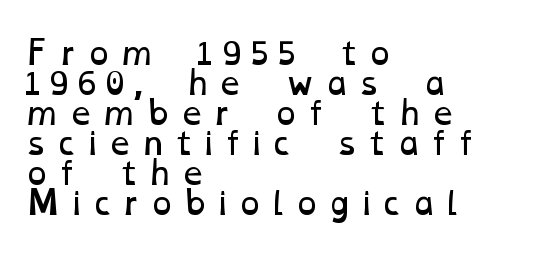
Closely set lines give the paragraph a compact silhouette. Only glyphs here, with clear space below each row. A typesetter would call this proportional, since set widths differ per character. Short and long lines alike share a common starting point at left. The font sits on the lighter half of the weight spectrum, regular included. Letter spacing: wide.
